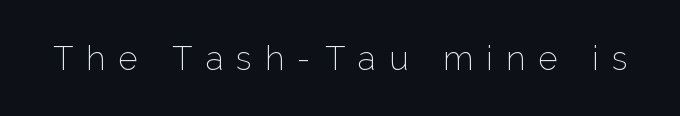
Q: Is the text bold? A: No.
Q: Is the text italic (slanted)? A: No, it is upright.
Q: Is the typeface a serif or a sans-serif typeface? A: Sans-serif.
Q: Is the text underlined? A: No.
Q: Is the spacing between letters normal or unusually wide? A: Unusually wide.
Q: Width (condensed, normal, or wide)? A: Normal.
Q: Stroke contrast? A: Low.
Q: x-height? A: Medium.
Q: Monospaced? A: No.
